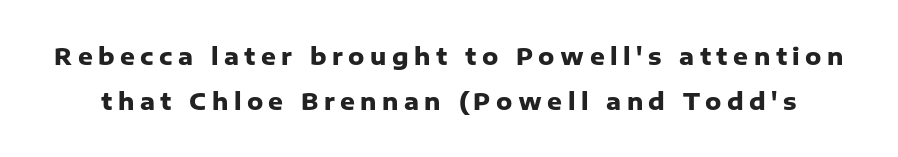
Q: Is the text bold? A: Yes.
Q: Is the text italic (slanted)? A: No, it is upright.
Q: Is the text underlined? A: No.
Q: Is the spacing between letters normal or unusually wide? A: Unusually wide.
Q: Is the spacing between lines tight, normal or loose? A: Loose.
